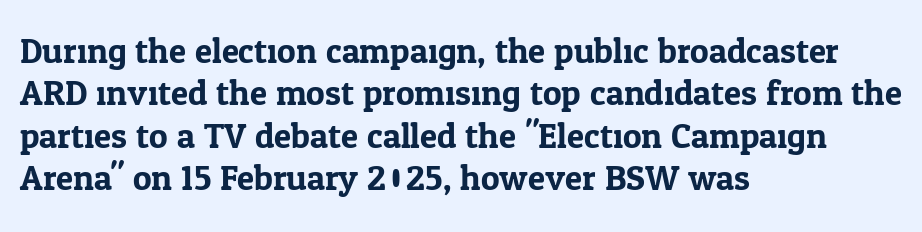
Q: Is the text italic (slanted)? A: No, it is upright.
Q: Is the typeface a serif or a sans-serif typeface? A: Serif.
Q: Is the text underlined? A: No.
Q: How is the paragraph aligned? A: Left-aligned.
Q: Is the spacing between letters normal or unusually wide? A: Normal.
Q: Width (condensed, normal, or wide)? A: Normal.
Q: Stroke contrast? A: Low.
Q: x-height? A: Medium.
Q: Monospaced? A: No.
